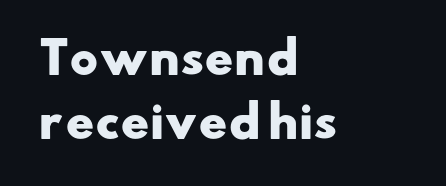
The image shows 43 px heavy, wide sans-serif type; set left-aligned, normal line spacing (1.48x), normal letter spacing, not underlined; low stroke contrast and a small x-height.
